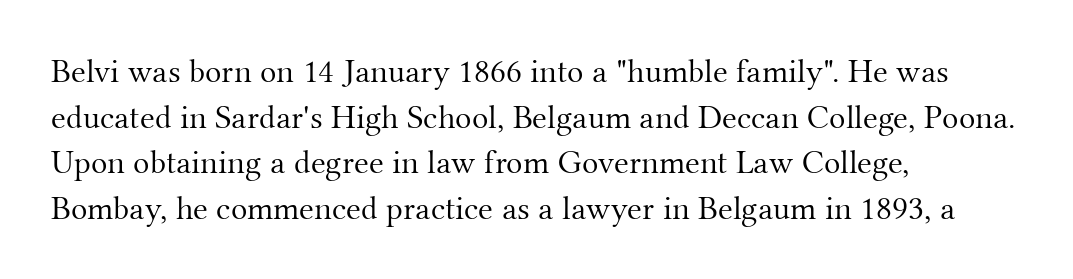
The image shows 34 px light serif type, upright; set left-aligned, normal line spacing (1.34x), normal letter spacing, not underlined; medium stroke contrast and a small x-height.
